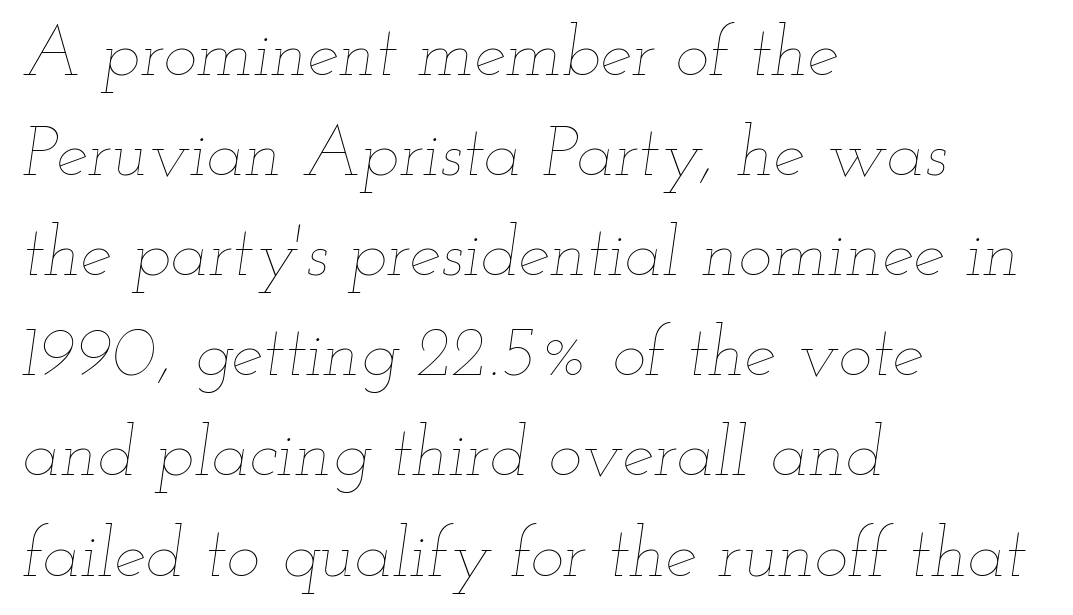
The image shows 71 px thin, wide type, italic (leaning right); set left-aligned, normal line spacing (1.41x), normal letter spacing, not underlined; low stroke contrast and a small x-height.
